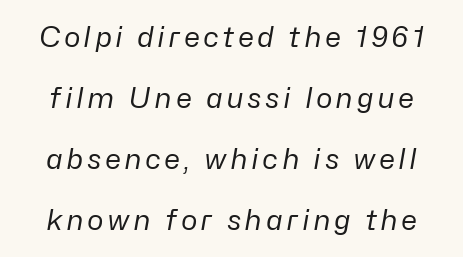
Just letters on the line, the space beneath them empty. Here the designer chose a conventional face with non-uniform glyph widths. The font is comparable to plain body text, perhaps lighter. Notice how the stems are inclined rather than vertical — that's the hallmark of italics. Regarding leading, the lines here are spaced well apart.
